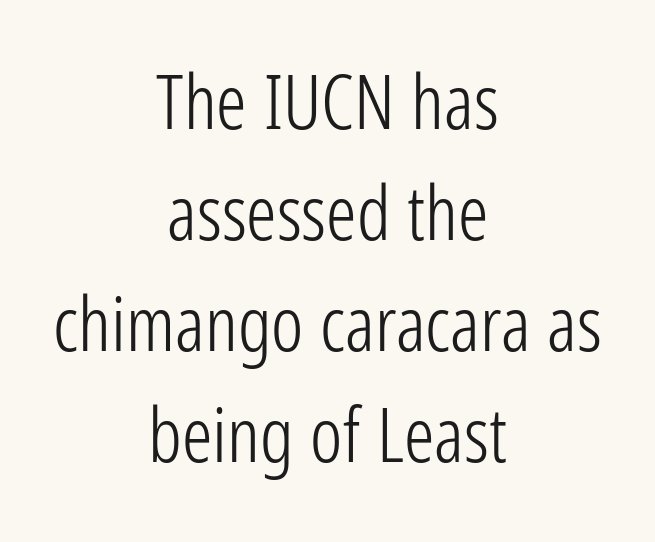
Is the stroke heavy? The answer is a plain regular-or-lighter. Leftover space on each line is divided equally before and after the words. The letters stand upright; this is a roman face. Typographically, this falls in the sans-serif category. Quick note: underline off.
